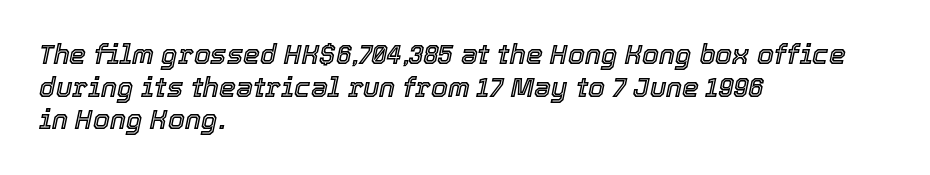
Q: Is the text italic (slanted)? A: Yes, it leans right by about 12 degrees.
Q: Is the text underlined? A: No.
Q: How is the paragraph aligned? A: Left-aligned.
Q: Is the spacing between letters normal or unusually wide? A: Normal.
